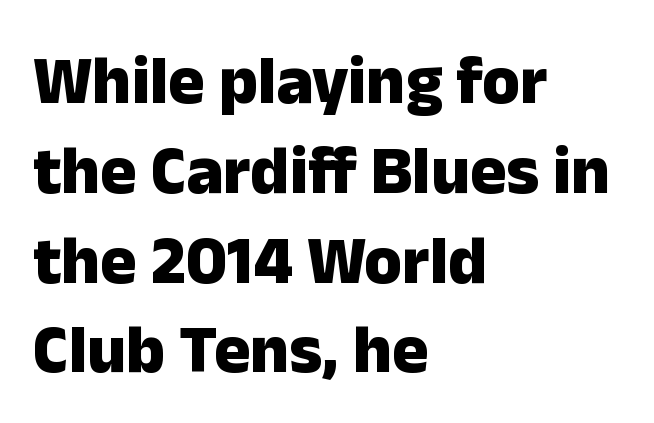
{"serif": "no", "italic": "no", "bold": "yes", "weight": "heavy", "width": "normal", "stroke_contrast": "low", "x_height": "medium", "monospaced": "no", "underline": "no", "align": "left", "line_spacing": "normal", "line_spacing_ratio": 1.32, "letter_spacing": "normal", "letter_spacing_em": 0.0, "glyph_px": 68}
